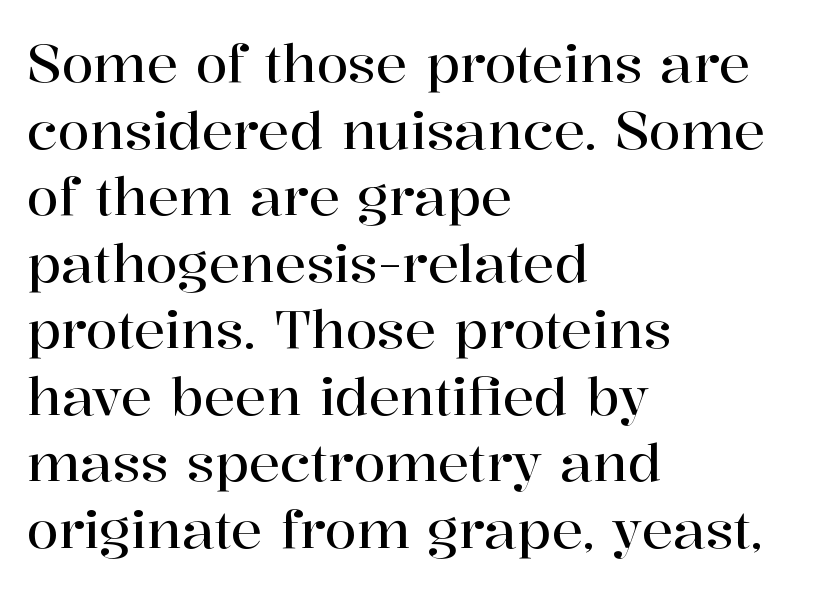
Q: Is the text italic (slanted)? A: No, it is upright.
Q: Is the typeface a serif or a sans-serif typeface? A: Serif.
Q: Is the text underlined? A: No.
Q: How is the paragraph aligned? A: Left-aligned.
Q: Is the spacing between letters normal or unusually wide? A: Normal.
Q: Is the spacing between lines tight, normal or loose? A: Normal.
Q: Width (condensed, normal, or wide)? A: Normal.
Q: Stroke contrast? A: High.
Q: x-height? A: Medium.
Q: Monospaced? A: No.
